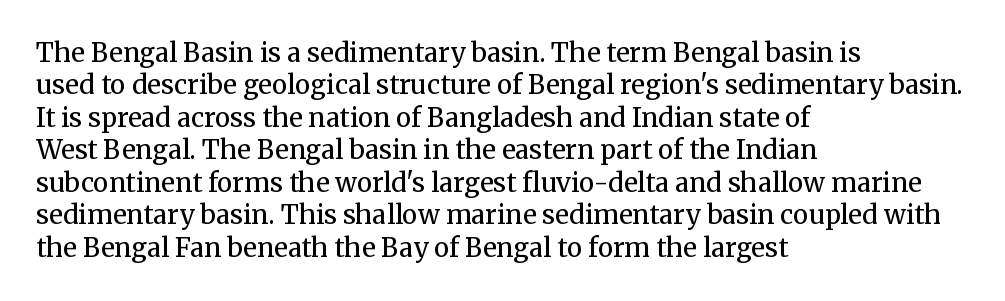
Line spacing here is normal. Nobody touched the tracking dial on this one. Quick note: underline off. Designer's note — italics off, roman on. The lines are quadded left.
